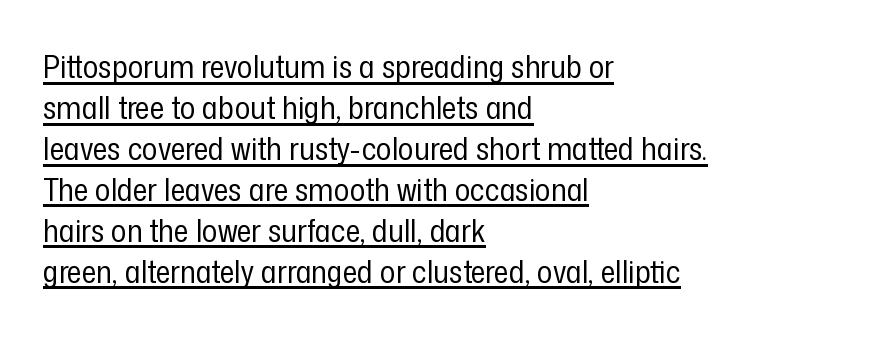
{"serif": "no", "italic": "no", "bold": "no", "weight": "regular", "width": "condensed", "stroke_contrast": "low", "x_height": "medium", "monospaced": "no", "underline": "yes", "align": "left", "line_spacing": "normal", "line_spacing_ratio": 1.28, "letter_spacing": "normal", "letter_spacing_em": 0.0, "glyph_px": 32}
